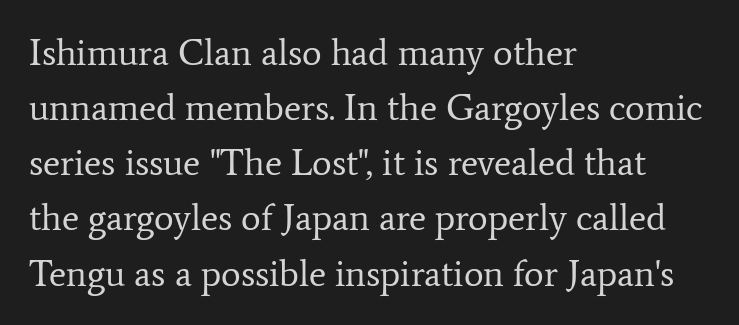
Q: Is the text bold? A: No.
Q: Is the text italic (slanted)? A: No, it is upright.
Q: Is the typeface a serif or a sans-serif typeface? A: Serif.
Q: Is the text underlined? A: No.
Q: How is the paragraph aligned? A: Left-aligned.
Q: Is the spacing between letters normal or unusually wide? A: Normal.
Q: Is the spacing between lines tight, normal or loose? A: Normal.
Q: Width (condensed, normal, or wide)? A: Normal.
Q: Stroke contrast? A: Low.
Q: x-height? A: Medium.
Q: Monospaced? A: No.
